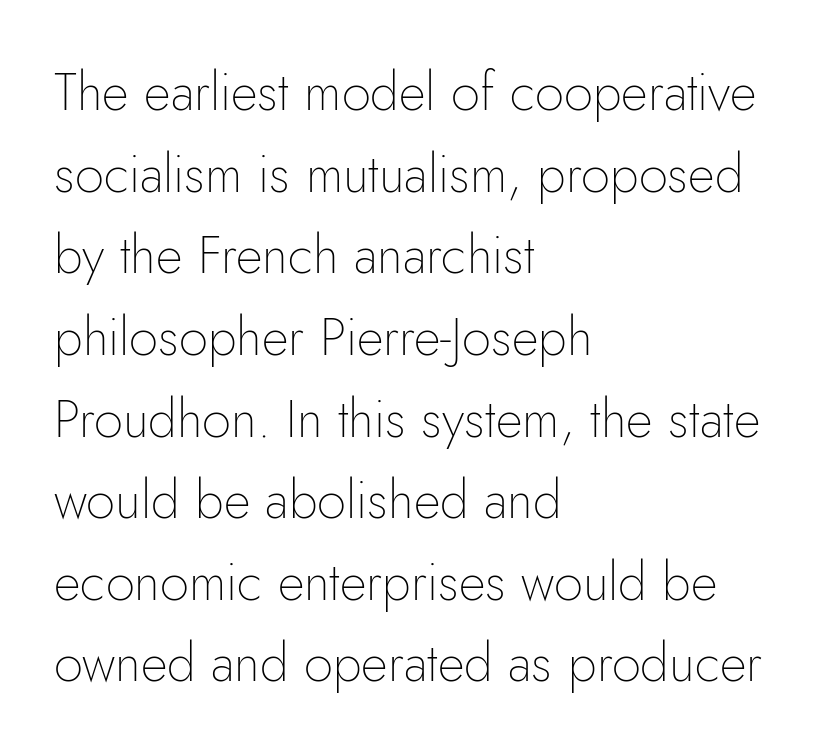
The paragraph has a hard left edge and a soft right edge. Each word holds together tightly as a unit, with standard inter-letter gaps. Varying glyph widths throughout — classic text-font behaviour. Underline: absent. Nothing sits at the stroke ends, so this counts as sans-serif. Summary of vertical rhythm: regular, with standard interline spacing.
